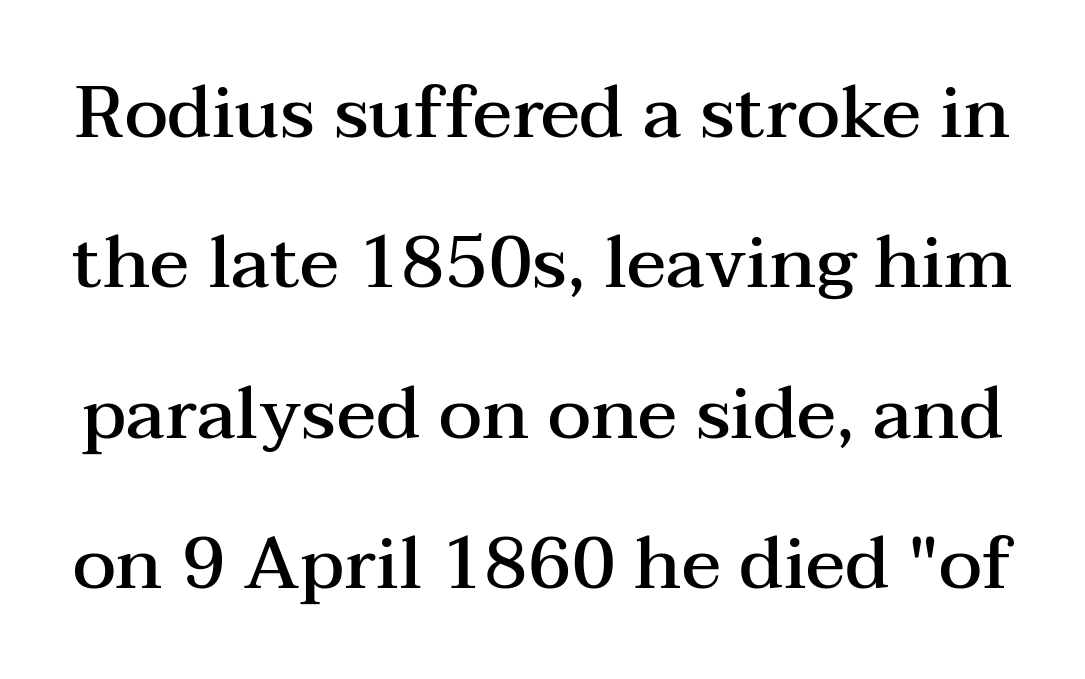
{"serif": "yes", "italic": "no", "bold": "semi", "weight": "semibold", "width": "wide", "stroke_contrast": "medium", "x_height": "medium", "monospaced": "no", "underline": "no", "line_spacing": "loose", "line_spacing_ratio": 2.06, "letter_spacing": "normal", "letter_spacing_em": 0.0, "glyph_px": 73}
